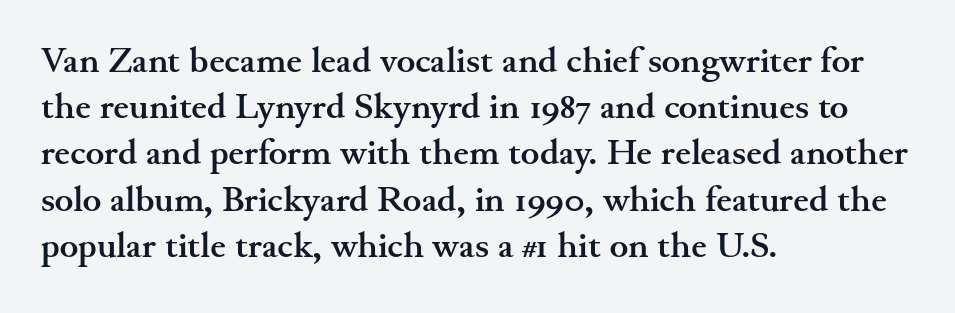
Q: Is the text bold? A: Yes.
Q: Is the text italic (slanted)? A: No, it is upright.
Q: Is the typeface a serif or a sans-serif typeface? A: Serif.
Q: Is the text underlined? A: No.
Q: How is the paragraph aligned? A: Left-aligned.
Q: Is the spacing between letters normal or unusually wide? A: Normal.
Q: Is the spacing between lines tight, normal or loose? A: Normal.
Q: Width (condensed, normal, or wide)? A: Wide.
Q: Stroke contrast? A: Medium.
Q: x-height? A: Small.
Q: Monospaced? A: No.
